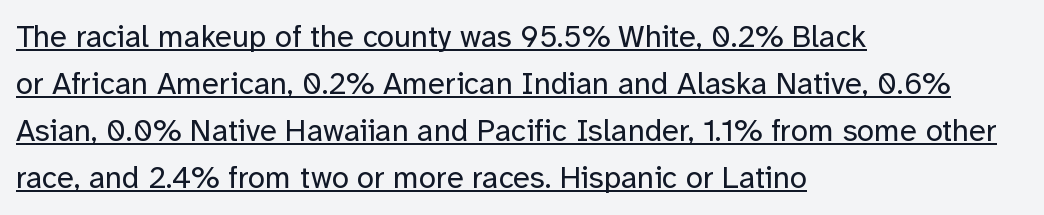
A typesetter would call this proportional, since set widths differ per character. You can tell it's not italic because the verticals are truly vertical. Between one letter and the next there's only the usual sliver of space. Short and long lines alike share a common starting point at left. Notice how descenders clear the ascenders below comfortably — that's standard leading. Weight class: somewhere from thin through regular.
